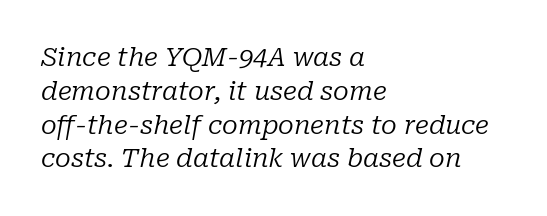
Tracking here is standard; glyphs follow each other at the usual distance. Summary of vertical rhythm: regular, with standard interline spacing. The words here are not underlined. There's an unmistakable incline to the writing here. Stroke thickness stays within the range of a standard reading face or lighter.
